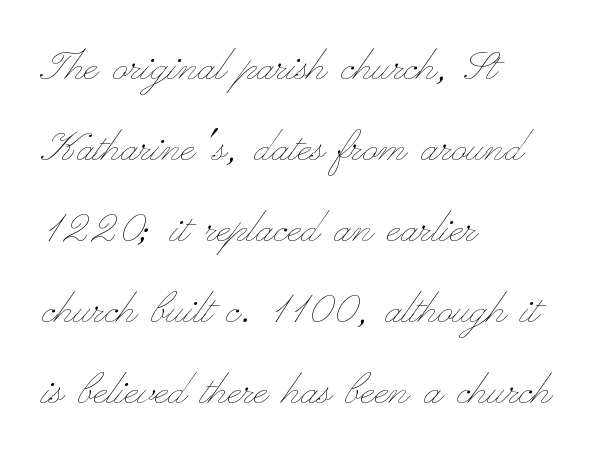
The image shows 51 px thin, wide type; set left-aligned, normal line spacing (1.59x), normal letter spacing, not underlined; low stroke contrast and a small x-height.
